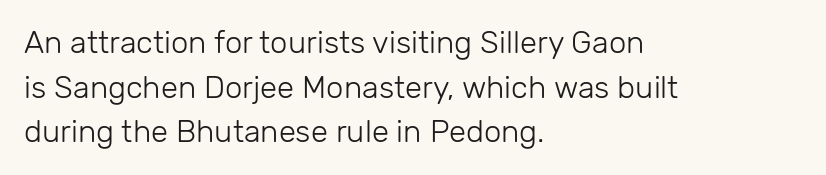
Q: Is the text bold? A: No.
Q: Is the text italic (slanted)? A: No, it is upright.
Q: Is the typeface a serif or a sans-serif typeface? A: Sans-serif.
Q: Is the text underlined? A: No.
Q: How is the paragraph aligned? A: Left-aligned.
Q: Is the spacing between letters normal or unusually wide? A: Normal.
Q: Is the spacing between lines tight, normal or loose? A: Normal.
Q: Width (condensed, normal, or wide)? A: Normal.
Q: Stroke contrast? A: Low.
Q: x-height? A: Medium.
Q: Monospaced? A: No.
